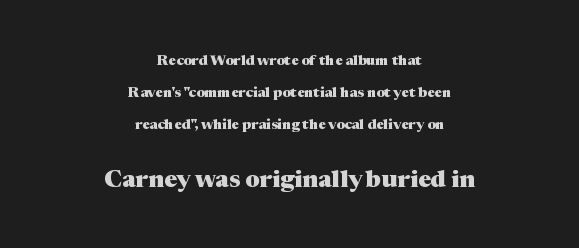
The image shows 24 px bold type, upright; set centered, loose line spacing (2.27x), normal letter spacing, not underlined; the second (bottom) block is 1.71x larger.
